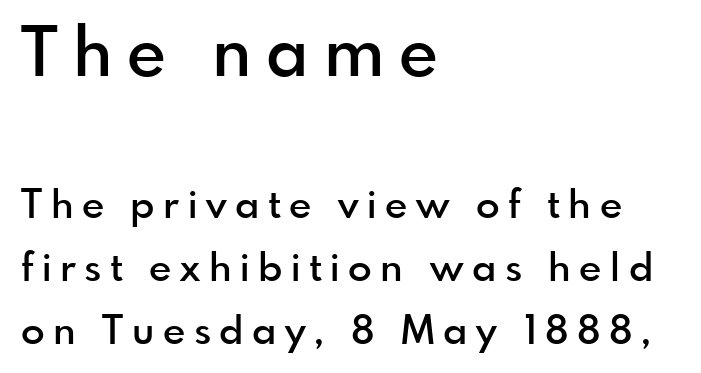
{"serif": "no", "italic": "no", "bold": "semi", "weight": "semibold", "width": "normal", "x_height": "small", "monospaced": "no", "underline": "no", "align": "left", "line_spacing": "normal", "line_spacing_ratio": 1.62, "letter_spacing": "wide", "letter_spacing_em": 0.22, "larger_block": "first", "size_ratio": 1.74, "glyph_px": 68}
